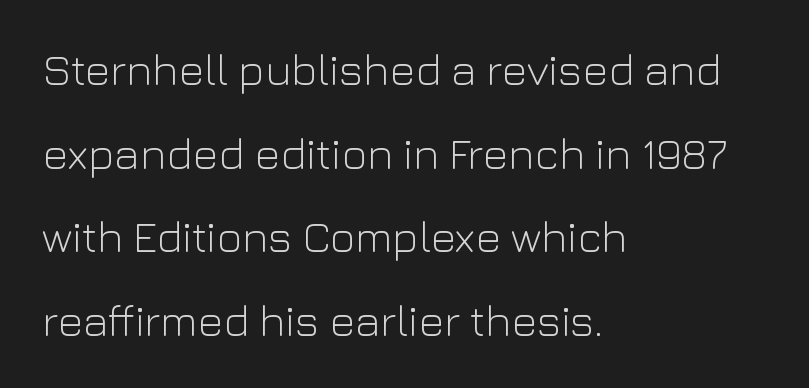
The image shows 44 px light sans-serif type, upright; set left-aligned, loose line spacing (1.9x), normal letter spacing, not underlined; low stroke contrast and a medium x-height.
